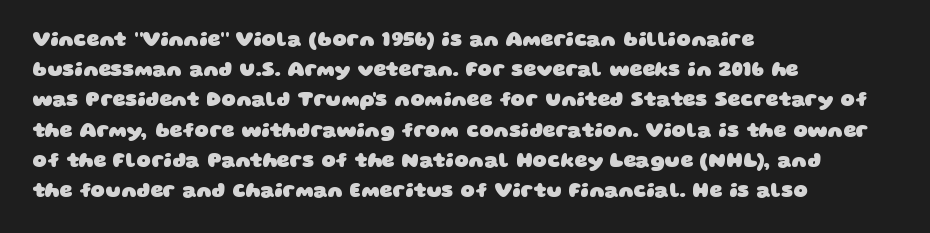
The image shows 20 px bold type; set left-aligned, normal line spacing (1.51x), normal letter spacing, not underlined.
